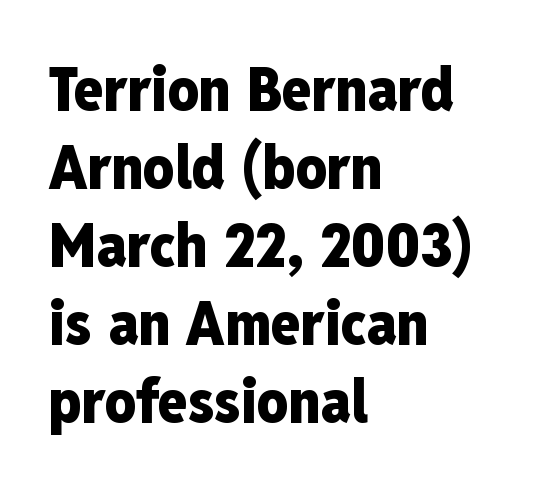
The image shows 61 px heavy, condensed sans-serif type, upright; set left-aligned, normal line spacing (1.28x), normal letter spacing, not underlined; low stroke contrast and a medium x-height.
